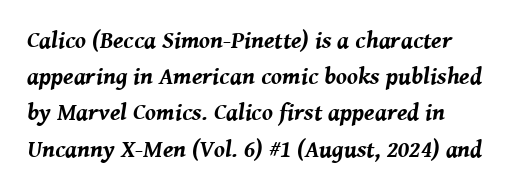
{"italic": "yes", "lean": "right", "slant_degrees": 8, "bold": "yes", "underline": "no", "align": "left", "line_spacing": "normal", "line_spacing_ratio": 1.51, "letter_spacing": "normal", "letter_spacing_em": 0.0, "glyph_px": 24}
